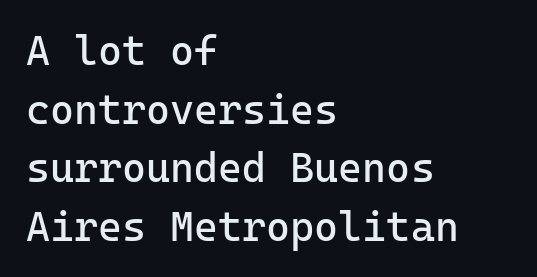
Q: Is the text bold? A: No.
Q: Is the text italic (slanted)? A: No, it is upright.
Q: Is the typeface a serif or a sans-serif typeface? A: Sans-serif.
Q: Is the text underlined? A: No.
Q: How is the paragraph aligned? A: Left-aligned.
Q: Is the spacing between letters normal or unusually wide? A: Normal.
Q: Is the spacing between lines tight, normal or loose? A: Normal.
Q: Width (condensed, normal, or wide)? A: Normal.
Q: Stroke contrast? A: Low.
Q: x-height? A: Medium.
Q: Monospaced? A: Yes.
